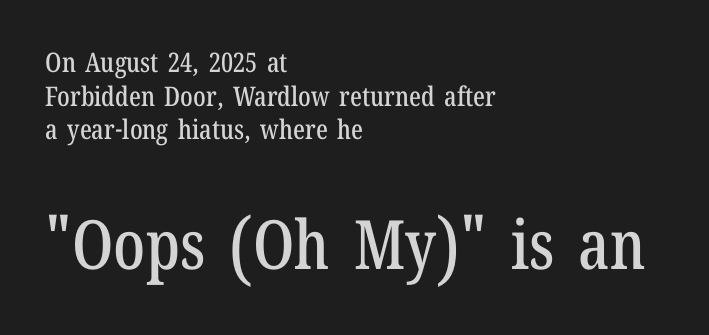
{"serif": "yes", "italic": "no", "width": "condensed", "stroke_contrast": "low", "x_height": "medium", "monospaced": "no", "underline": "no", "align": "left", "line_spacing": "normal", "line_spacing_ratio": 1.25, "letter_spacing": "normal", "letter_spacing_em": 0.0, "larger_block": "second", "size_ratio": 2.52, "glyph_px": 68}
